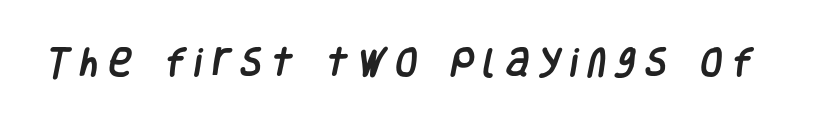
This sample uses a sans-serif face. Varying glyph widths throughout — classic text-font behaviour. Look at the tracking — it's clearly loosened, letters drifting apart. Check the space under the baseline: it is left empty.
